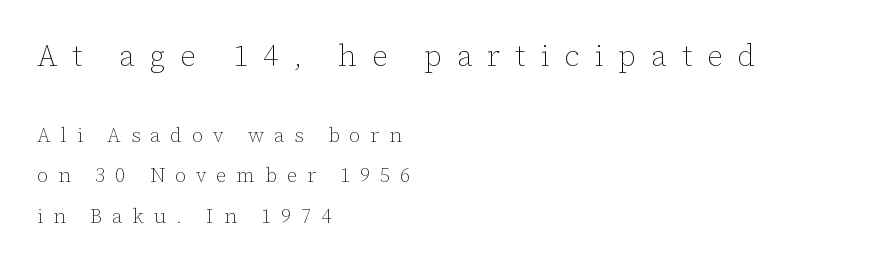
The image shows 30 px thin type, upright; set left-aligned, loose line spacing (2.03x), unusually wide letter spacing (+0.49 em), not underlined; the first (top) block is 1.5x larger; low stroke contrast and a medium x-height.
